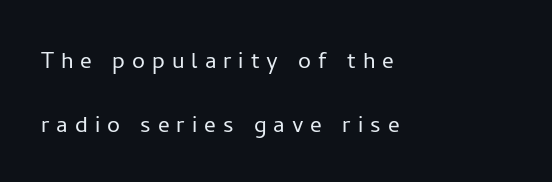
Q: Is the text bold? A: No.
Q: Is the text italic (slanted)? A: No, it is upright.
Q: Is the typeface a serif or a sans-serif typeface? A: Sans-serif.
Q: Is the text underlined? A: No.
Q: How is the paragraph aligned? A: Left-aligned.
Q: Is the spacing between letters normal or unusually wide? A: Unusually wide.
Q: Is the spacing between lines tight, normal or loose? A: Loose.
Q: Width (condensed, normal, or wide)? A: Normal.
Q: Stroke contrast? A: Low.
Q: x-height? A: Medium.
Q: Monospaced? A: No.
